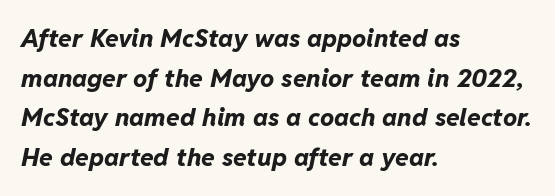
{"italic": "yes", "lean": "right", "slant_degrees": 11, "bold": "yes", "underline": "no", "align": "left", "line_spacing": "normal", "line_spacing_ratio": 1.59, "letter_spacing": "normal", "letter_spacing_em": 0.0, "glyph_px": 25}
